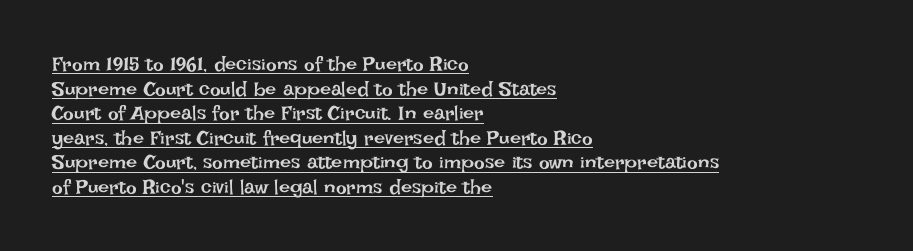
Q: Is the text bold? A: No.
Q: Is the text italic (slanted)? A: No, it is upright.
Q: Is the text underlined? A: Yes.
Q: How is the paragraph aligned? A: Left-aligned.
Q: Is the spacing between letters normal or unusually wide? A: Normal.
